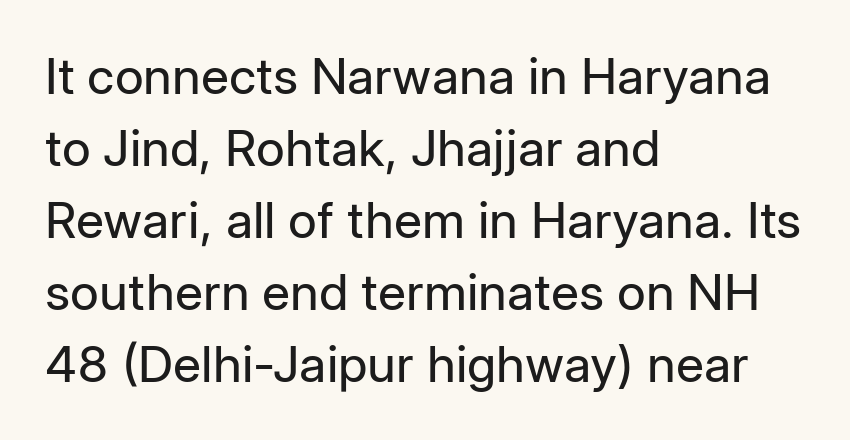
{"serif": "no", "italic": "no", "bold": "no", "weight": "regular", "width": "normal", "stroke_contrast": "low", "x_height": "medium", "monospaced": "no", "underline": "no", "align": "left", "line_spacing": "normal", "line_spacing_ratio": 1.44, "letter_spacing": "normal", "letter_spacing_em": 0.0, "glyph_px": 50}
